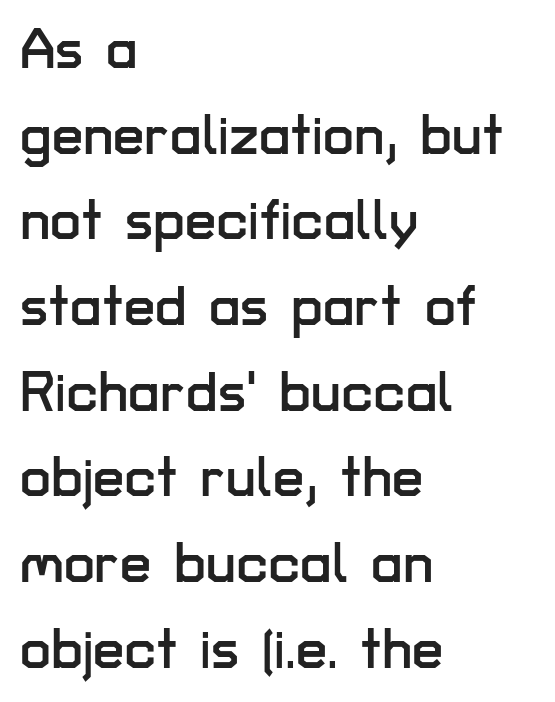
Q: Is the text italic (slanted)? A: No, it is upright.
Q: Is the typeface a serif or a sans-serif typeface? A: Sans-serif.
Q: Is the text underlined? A: No.
Q: How is the paragraph aligned? A: Left-aligned.
Q: Is the spacing between letters normal or unusually wide? A: Normal.
Q: Is the spacing between lines tight, normal or loose? A: Normal.
Q: Width (condensed, normal, or wide)? A: Normal.
Q: Stroke contrast? A: Low.
Q: x-height? A: Medium.
Q: Monospaced? A: No.
